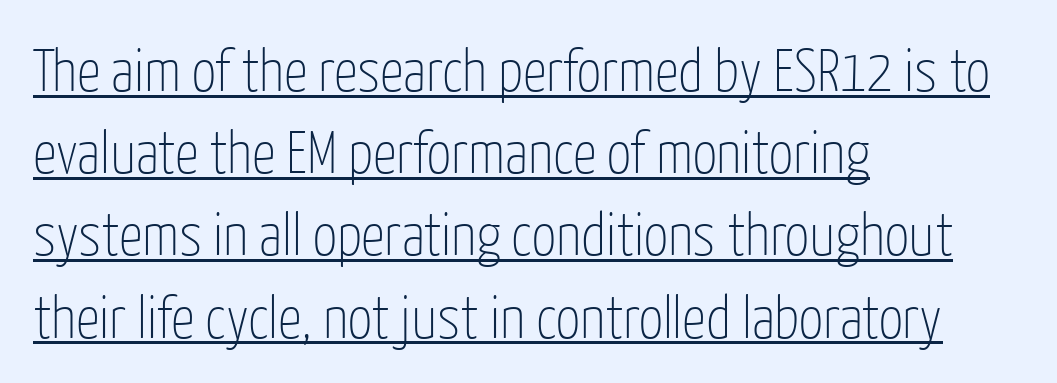
Like a heading marked for emphasis, these lines bear an underscore. Is the block centered? No — it sits flush against the left margin. The lines sit at an ordinary, default distance from one another. Here the designer chose a conventional face with non-uniform glyph widths. This rendering employs a face without finishing strokes, i.e., a sans-serif.
